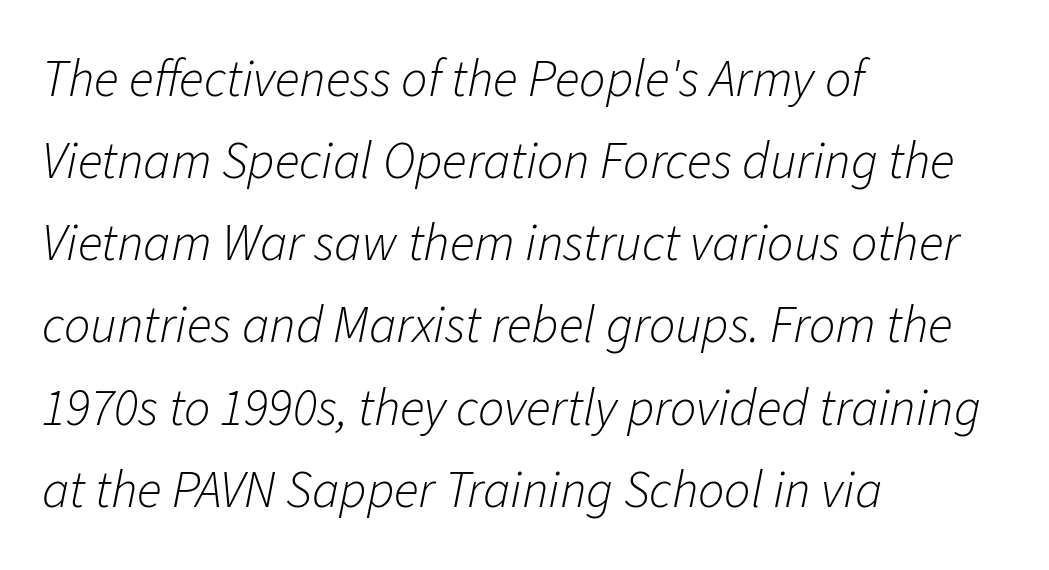
If you measured baseline to baseline, you'd find a middling distance. Lines of text with bare space underneath. Typeset ragged right — the left edge is the straight one. Here the glyphs are tracked normally, forming tight word shapes.
